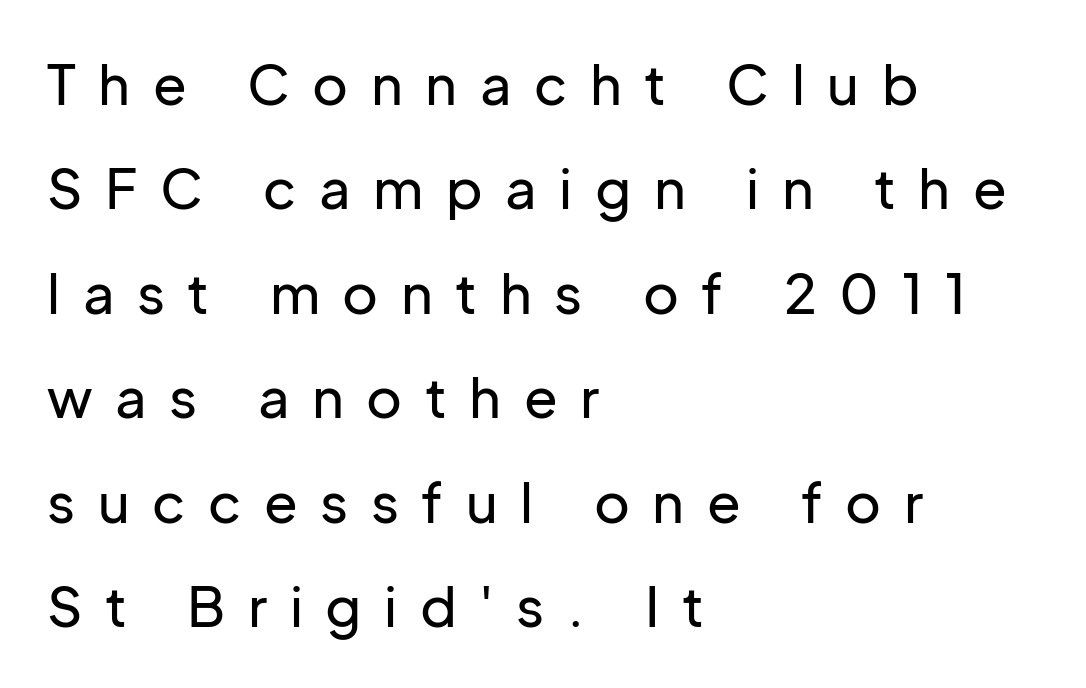
The image shows 55 px sans-serif type, upright; set left-aligned, loose line spacing (1.9x), unusually wide letter spacing (+0.41 em), not underlined; low stroke contrast and a medium x-height.
